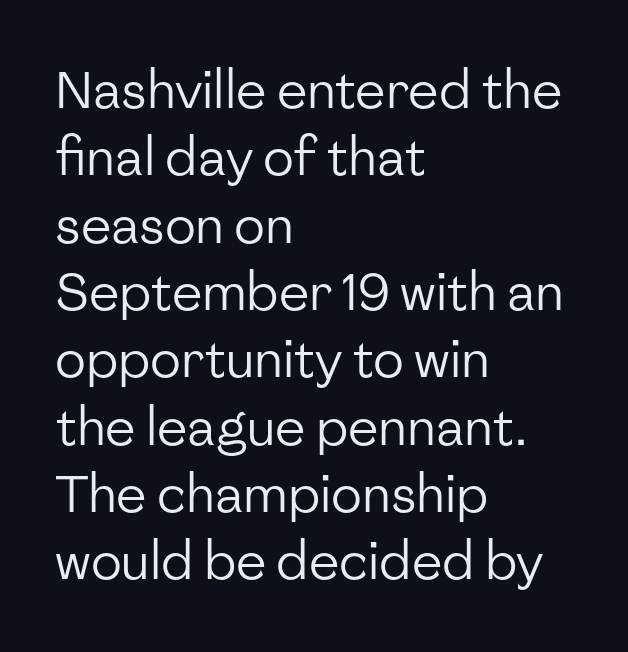
The image shows 51 px regular-weight sans-serif type, upright; set left-aligned, normal line spacing (1.32x), normal letter spacing, not underlined; low stroke contrast and a medium x-height.
